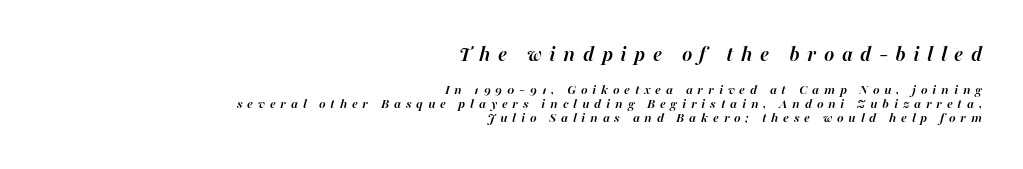
{"italic": "yes", "lean": "right", "slant_degrees": 16, "bold": "yes", "underline": "no", "align": "right", "line_spacing": "tight", "line_spacing_ratio": 1.01, "letter_spacing": "wide", "letter_spacing_em": 0.34, "larger_block": "first", "size_ratio": 1.57, "glyph_px": 22}
